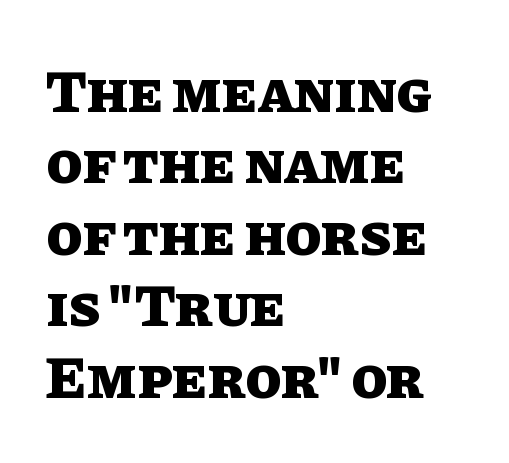
Q: Is the text bold? A: Yes.
Q: Is the text italic (slanted)? A: No, it is upright.
Q: Is the text underlined? A: No.
Q: How is the paragraph aligned? A: Left-aligned.
Q: Is the spacing between letters normal or unusually wide? A: Normal.
Q: Width (condensed, normal, or wide)? A: Normal.
Q: Stroke contrast? A: Low.
Q: x-height? A: Large.
Q: Monospaced? A: No.
